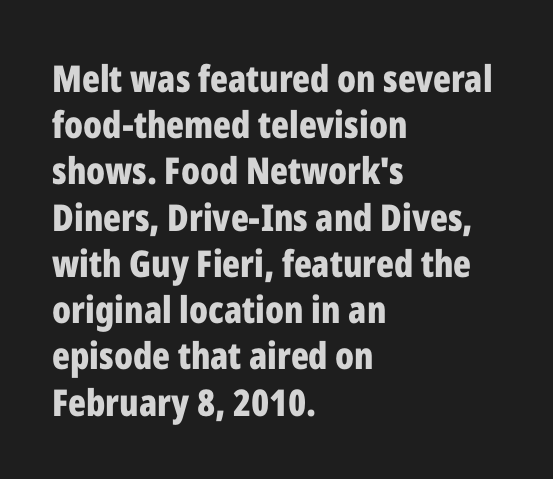
Q: Is the text bold? A: Yes.
Q: Is the text italic (slanted)? A: No, it is upright.
Q: Is the typeface a serif or a sans-serif typeface? A: Sans-serif.
Q: Is the text underlined? A: No.
Q: How is the paragraph aligned? A: Left-aligned.
Q: Is the spacing between letters normal or unusually wide? A: Normal.
Q: Is the spacing between lines tight, normal or loose? A: Normal.
Q: Width (condensed, normal, or wide)? A: Condensed.
Q: Stroke contrast? A: Low.
Q: x-height? A: Medium.
Q: Monospaced? A: No.
